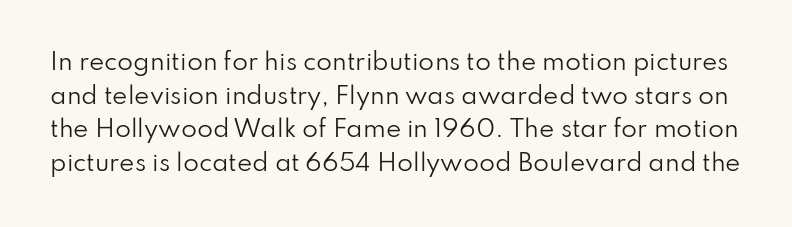
Q: Is the text bold? A: No.
Q: Is the text italic (slanted)? A: No, it is upright.
Q: Is the text underlined? A: No.
Q: Is the spacing between letters normal or unusually wide? A: Normal.
Q: Is the spacing between lines tight, normal or loose? A: Normal.
